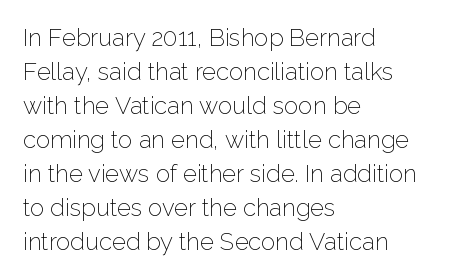
Just letters on the line, the space beneath them empty. The lines sit at an ordinary, default distance from one another. Reading down the block, your eye returns to a fixed left position each line. Think standard paragraph weight, or any step lighter than that.
